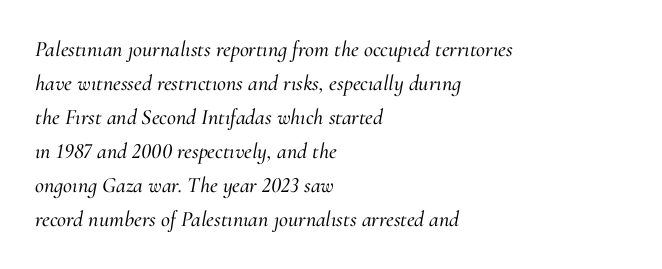
{"italic": "yes", "lean": "right", "slant_degrees": 10, "underline": "no", "align": "left", "line_spacing": "normal", "line_spacing_ratio": 1.55, "letter_spacing": "normal", "letter_spacing_em": 0.0, "glyph_px": 22}
